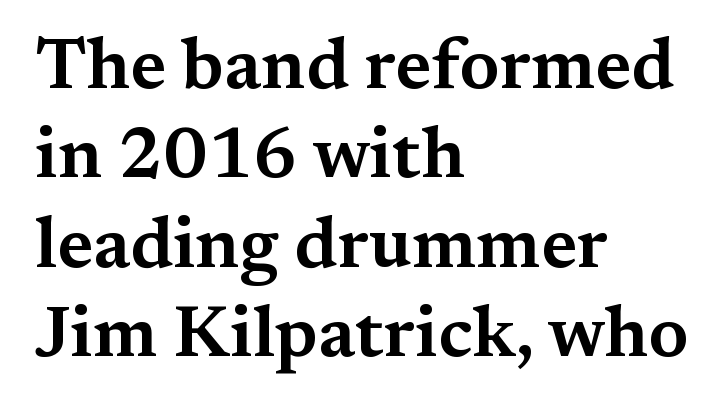
The image shows 71 px wide serif type, upright; set left-aligned, normal line spacing (1.26x), normal letter spacing, not underlined; medium stroke contrast and a medium x-height.
